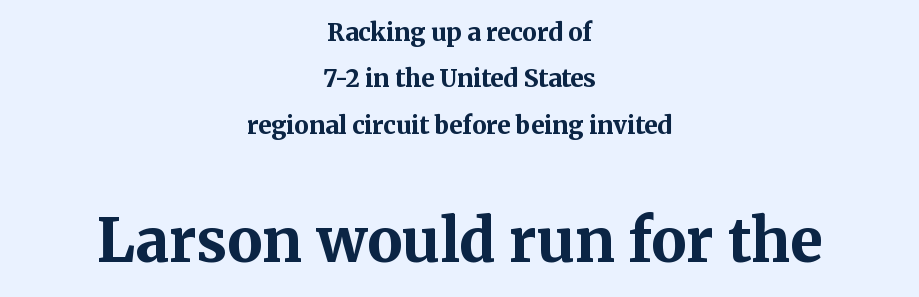
Q: Is the text bold? A: Yes.
Q: Is the text italic (slanted)? A: No, it is upright.
Q: Is the typeface a serif or a sans-serif typeface? A: Serif.
Q: Is the text underlined? A: No.
Q: How is the paragraph aligned? A: Centered.
Q: Is the spacing between letters normal or unusually wide? A: Normal.
Q: Is the spacing between lines tight, normal or loose? A: Loose.
Q: Which block of text is set in a larger size, the first (top) or the second (bottom)? A: The second (bottom) one.
Q: Width (condensed, normal, or wide)? A: Normal.
Q: Stroke contrast? A: Medium.
Q: x-height? A: Medium.
Q: Monospaced? A: No.
